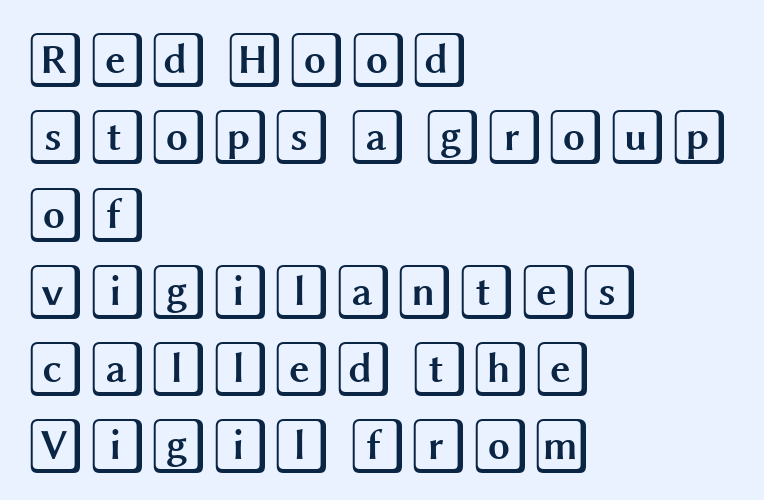
Q: Is the text italic (slanted)? A: No, it is upright.
Q: Is the text underlined? A: No.
Q: How is the paragraph aligned? A: Left-aligned.
Q: Is the spacing between letters normal or unusually wide? A: Normal.
Q: Is the spacing between lines tight, normal or loose? A: Normal.
Q: Width (condensed, normal, or wide)? A: Wide.
Q: x-height? A: Large.
